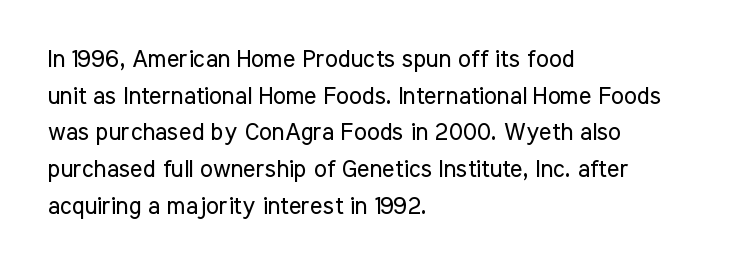
Q: Is the text bold? A: No.
Q: Is the text italic (slanted)? A: No, it is upright.
Q: Is the text underlined? A: No.
Q: How is the paragraph aligned? A: Left-aligned.
Q: Is the spacing between letters normal or unusually wide? A: Normal.
Q: Is the spacing between lines tight, normal or loose? A: Normal.
